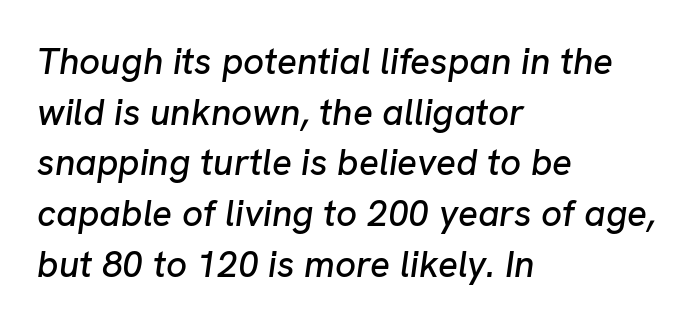
{"italic": "yes", "lean": "right", "slant_degrees": 8, "width": "normal", "stroke_contrast": "low", "x_height": "medium", "monospaced": "no", "underline": "no", "align": "left", "line_spacing": "normal", "line_spacing_ratio": 1.37, "letter_spacing": "normal", "letter_spacing_em": 0.0, "glyph_px": 37}
